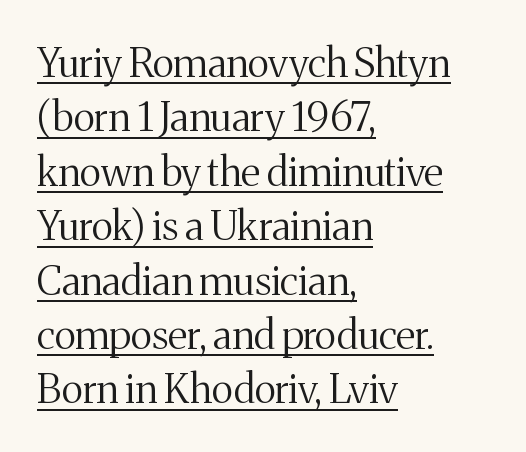
These lines are set flush left with a ragged right edge. This sample uses an upright cut, with every glyph sitting square on the baseline. Here the designer chose a conventional face with non-uniform glyph widths. Letter spacing: default. Old-style or modern, the face here clearly has serifs. This reads as an unemphasized weight, regular at the heaviest.
